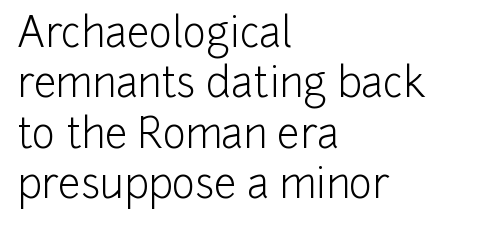
{"serif": "no", "italic": "no", "bold": "no", "weight": "light", "width": "normal", "stroke_contrast": "low", "x_height": "medium", "monospaced": "no", "underline": "no", "align": "left", "line_spacing": "normal", "line_spacing_ratio": 1.26, "letter_spacing": "normal", "letter_spacing_em": 0.0, "glyph_px": 40}
